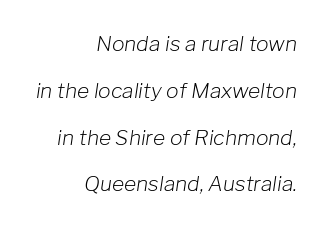
The image shows 21 px text type, italic (leaning right); set right-aligned, loose line spacing (2.23x), normal letter spacing, not underlined.
